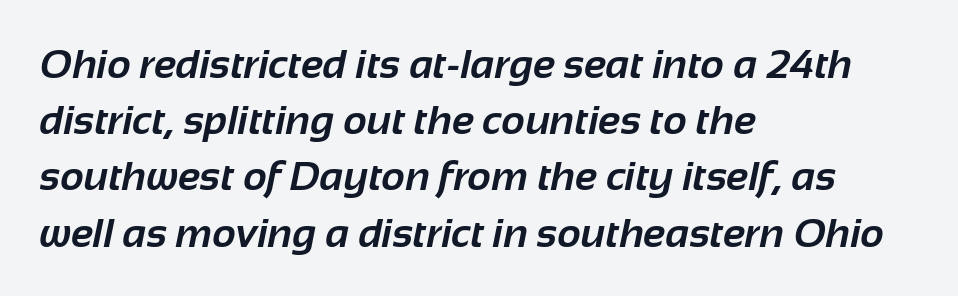
The image shows 41 px bold sans-serif type; set left-aligned, normal line spacing (1.37x), normal letter spacing, not underlined; low stroke contrast and a medium x-height.
